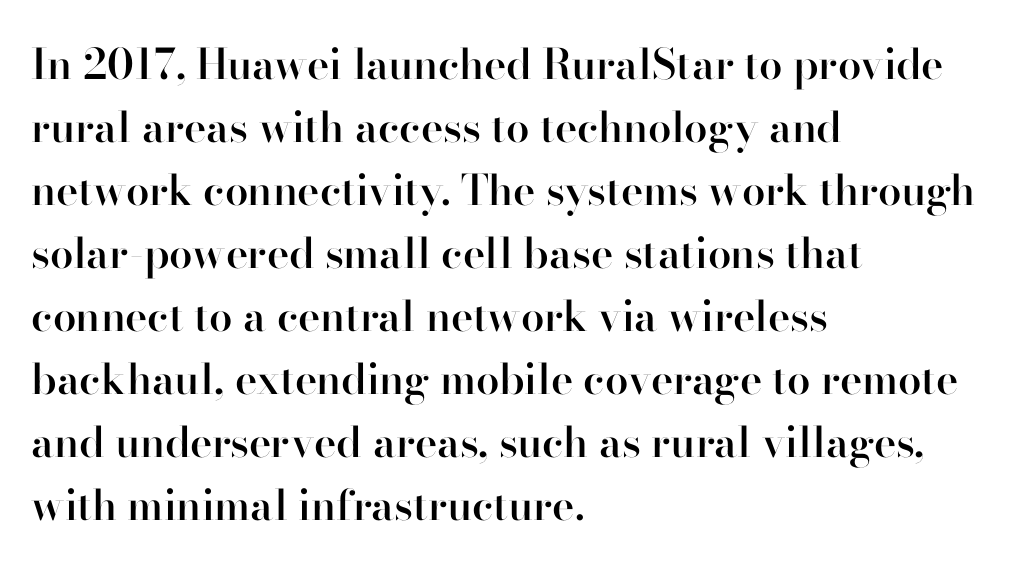
Any mark beneath the type? The region is blank. This is the in-between weight designers call semibold or demi. You could not count columns in this text — the font is proportionally spaced. Upright lettering throughout.
